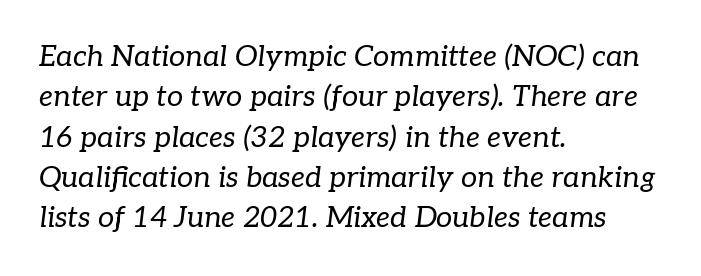
{"serif": "yes", "italic": "yes", "lean": "right", "slant_degrees": 7, "bold": "no", "weight": "regular", "width": "normal", "stroke_contrast": "low", "x_height": "medium", "monospaced": "no", "underline": "no", "align": "left", "line_spacing": "normal", "line_spacing_ratio": 1.39, "letter_spacing": "normal", "letter_spacing_em": 0.0, "glyph_px": 29}
